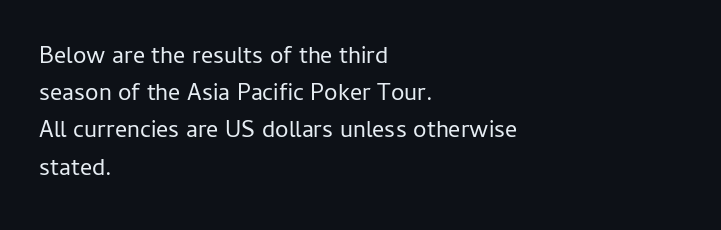
{"italic": "no", "bold": "no", "underline": "no", "align": "left", "line_spacing": "normal", "line_spacing_ratio": 1.55, "letter_spacing": "normal", "letter_spacing_em": 0.0, "glyph_px": 24}
